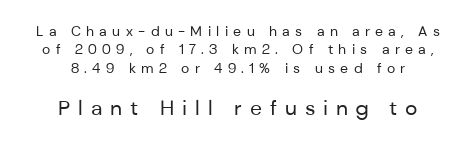
{"italic": "no", "bold": "no", "underline": "no", "align": "center", "line_spacing": "normal", "line_spacing_ratio": 1.32, "letter_spacing": "wide", "letter_spacing_em": 0.38, "larger_block": "second", "size_ratio": 1.5, "glyph_px": 21}
